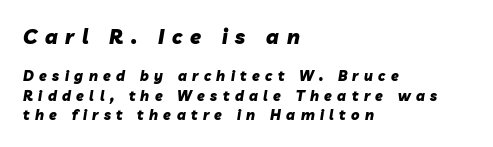
Q: Is the text bold? A: Yes.
Q: Is the text italic (slanted)? A: Yes, it leans right by about 10 degrees.
Q: Is the text underlined? A: No.
Q: How is the paragraph aligned? A: Left-aligned.
Q: Is the spacing between letters normal or unusually wide? A: Unusually wide.
Q: Is the spacing between lines tight, normal or loose? A: Normal.
Q: Which block of text is set in a larger size, the first (top) or the second (bottom)? A: The first (top) one.
